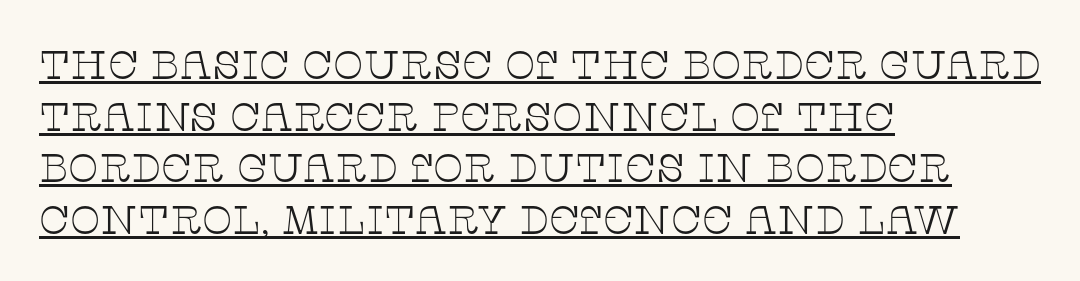
Q: Is the text bold? A: No.
Q: Is the text italic (slanted)? A: No, it is upright.
Q: Is the typeface a serif or a sans-serif typeface? A: Serif.
Q: Is the text underlined? A: Yes.
Q: How is the paragraph aligned? A: Left-aligned.
Q: Is the spacing between letters normal or unusually wide? A: Normal.
Q: Is the spacing between lines tight, normal or loose? A: Normal.
Q: Width (condensed, normal, or wide)? A: Wide.
Q: Stroke contrast? A: Low.
Q: x-height? A: Large.
Q: Monospaced? A: No.
